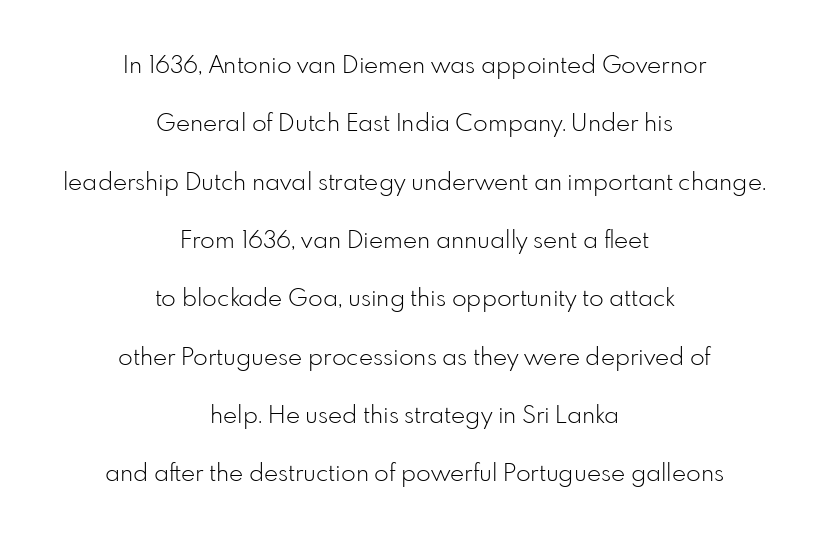
The image shows 24 px text type, upright; set centered, loose line spacing (2.43x), normal letter spacing, not underlined.
